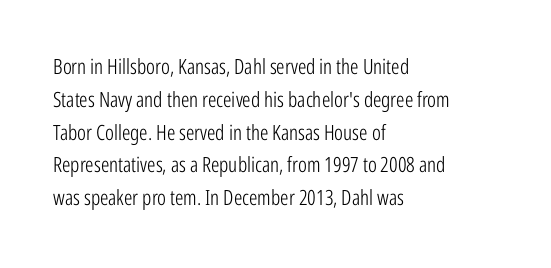
{"italic": "no", "bold": "no", "underline": "no", "align": "left", "line_spacing": "normal", "line_spacing_ratio": 1.56, "letter_spacing": "normal", "letter_spacing_em": 0.0, "glyph_px": 21}
